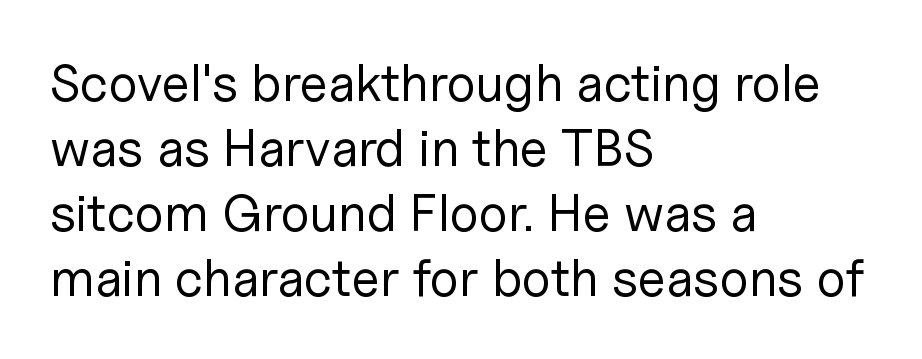
Q: Is the text bold? A: No.
Q: Is the text italic (slanted)? A: No, it is upright.
Q: Is the typeface a serif or a sans-serif typeface? A: Sans-serif.
Q: Is the text underlined? A: No.
Q: How is the paragraph aligned? A: Left-aligned.
Q: Is the spacing between letters normal or unusually wide? A: Normal.
Q: Is the spacing between lines tight, normal or loose? A: Normal.
Q: Width (condensed, normal, or wide)? A: Normal.
Q: Stroke contrast? A: Low.
Q: x-height? A: Medium.
Q: Monospaced? A: No.
